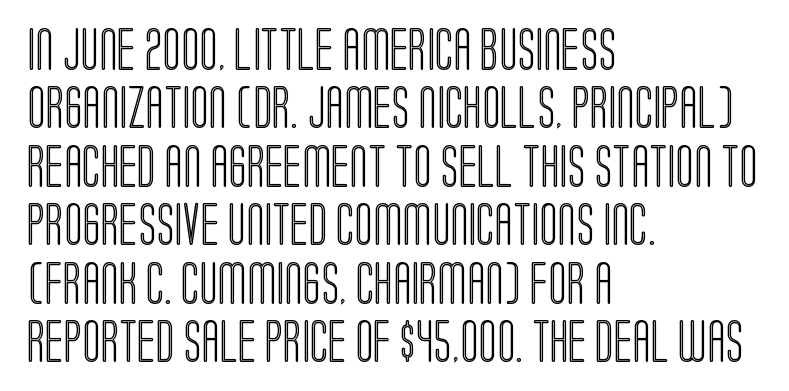
{"italic": "no", "width": "condensed", "x_height": "large", "monospaced": "no", "underline": "no", "align": "left", "line_spacing": "normal", "line_spacing_ratio": 1.36, "letter_spacing": "normal", "letter_spacing_em": 0.0, "glyph_px": 43}
